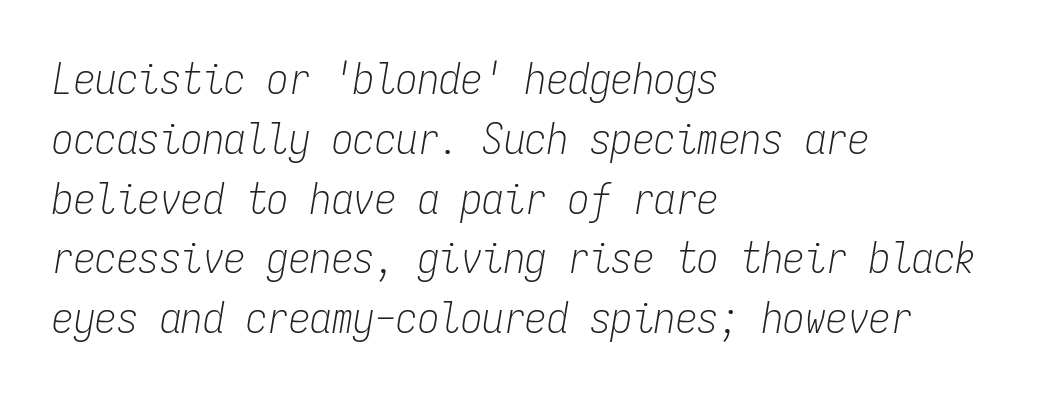
Does the lettering tilt? It does — this is italic. The space between consecutive lines is moderate. Letters have the restrained weight of plain body copy at most. Every row of glyphs begins at an identical x-position on the left. Letter spacing: default. Each letter, wide or thin by design, is forced into the same width here.
